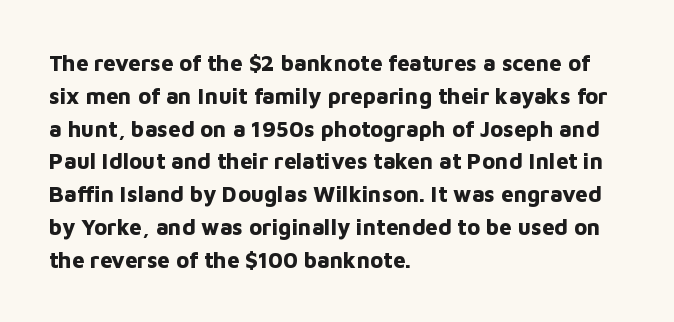
The image shows 22 px bold type, upright; set left-aligned, normal line spacing (1.49x), normal letter spacing, not underlined.
